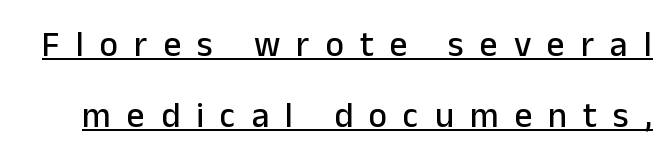
Q: Is the text italic (slanted)? A: No, it is upright.
Q: Is the typeface a serif or a sans-serif typeface? A: Sans-serif.
Q: Is the text underlined? A: Yes.
Q: Is the spacing between letters normal or unusually wide? A: Unusually wide.
Q: Is the spacing between lines tight, normal or loose? A: Loose.
Q: Width (condensed, normal, or wide)? A: Normal.
Q: Stroke contrast? A: Low.
Q: x-height? A: Medium.
Q: Monospaced? A: No.
